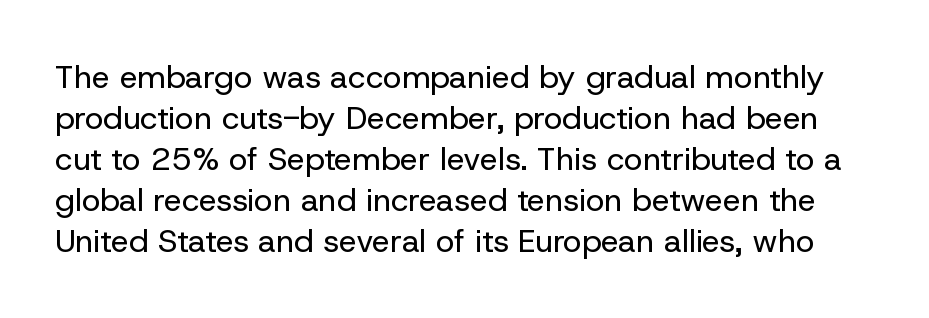
The image shows 32 px regular-weight sans-serif type, upright; set normal line spacing (1.28x), normal letter spacing, not underlined; low stroke contrast and a medium x-height.
